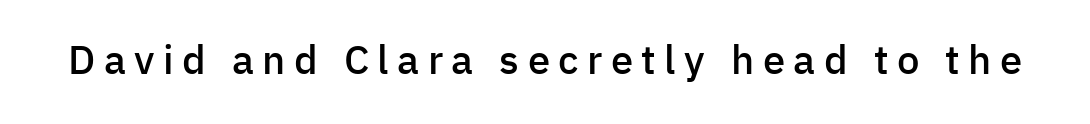
The image shows 40 px semibold sans-serif type, upright; set unusually wide letter spacing (+0.21 em), not underlined; low stroke contrast and a medium x-height.
